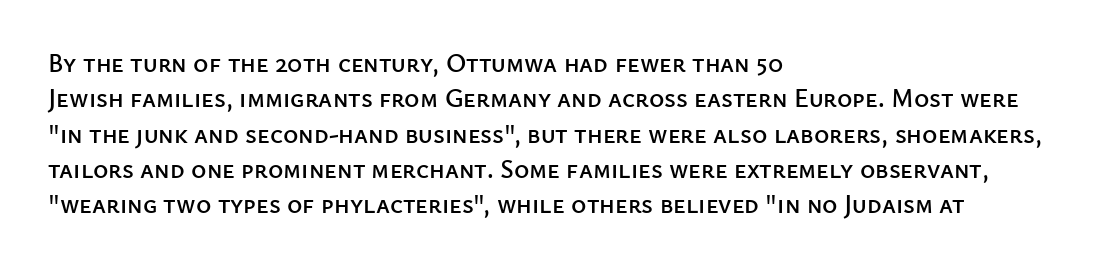
{"italic": "no", "underline": "no", "align": "left", "line_spacing": "normal", "line_spacing_ratio": 1.36, "letter_spacing": "normal", "letter_spacing_em": 0.0, "glyph_px": 26}
